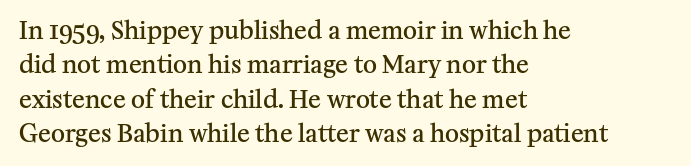
{"italic": "no", "bold": "semi", "underline": "no", "align": "left", "line_spacing": "normal", "line_spacing_ratio": 1.43, "letter_spacing": "normal", "letter_spacing_em": 0.0, "glyph_px": 24}
